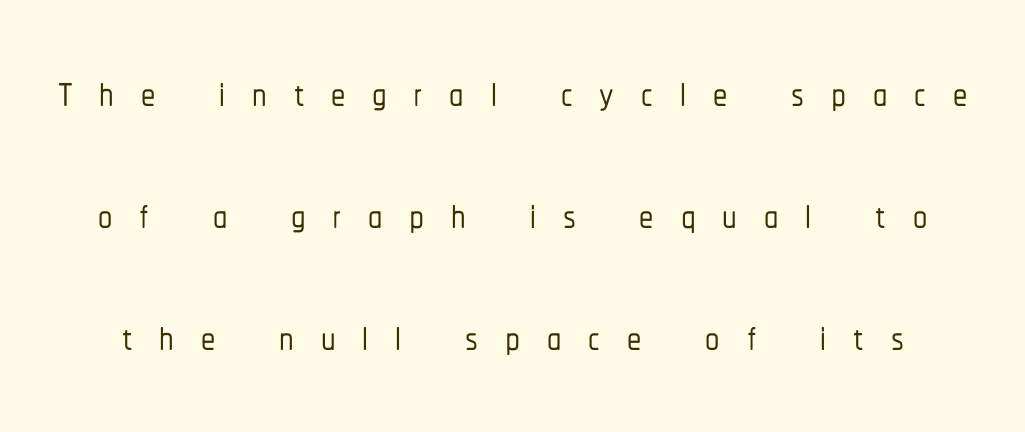
Q: Is the text italic (slanted)? A: No, it is upright.
Q: Is the typeface a serif or a sans-serif typeface? A: Sans-serif.
Q: Is the text underlined? A: No.
Q: Is the spacing between letters normal or unusually wide? A: Unusually wide.
Q: Is the spacing between lines tight, normal or loose? A: Loose.
Q: Width (condensed, normal, or wide)? A: Condensed.
Q: Stroke contrast? A: Low.
Q: x-height? A: Medium.
Q: Monospaced? A: No.
